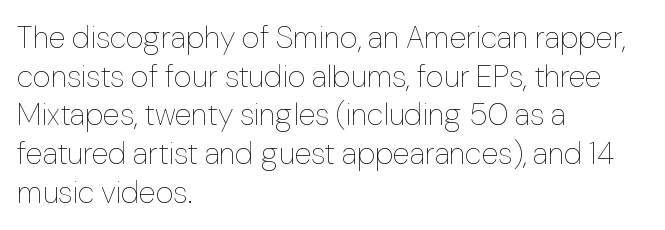
The image shows 31 px thin type, upright; set left-aligned, normal line spacing (1.25x), normal letter spacing, not underlined; low stroke contrast and a medium x-height.
